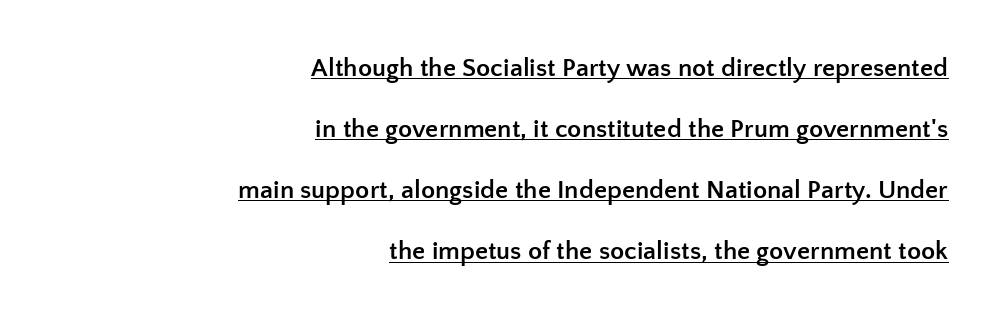
The sample's only ornament is a line tracing under the words. You could fit nearly another row in the gap between these rows. The sample has been set heavy, in full bold. Notice how the stems are strictly vertical — no italics here. Layout note: lines flush right. The gaps between neighbouring characters are ordinary and unremarkable.
